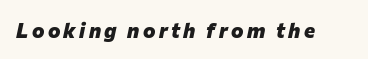
The image shows 21 px bold type, italic (leaning right); set not underlined.
